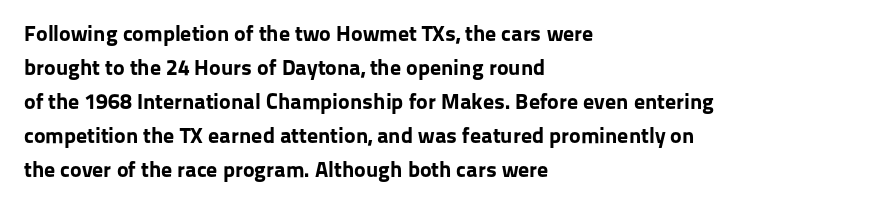
{"italic": "no", "bold": "yes", "underline": "no", "align": "left", "line_spacing": "normal", "line_spacing_ratio": 1.54, "letter_spacing": "normal", "letter_spacing_em": 0.0, "glyph_px": 22}
